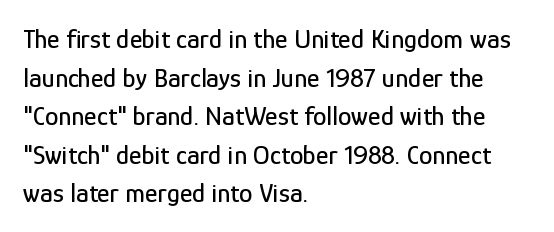
Q: Is the text italic (slanted)? A: No, it is upright.
Q: Is the text underlined? A: No.
Q: How is the paragraph aligned? A: Left-aligned.
Q: Is the spacing between letters normal or unusually wide? A: Normal.
Q: Is the spacing between lines tight, normal or loose? A: Normal.
